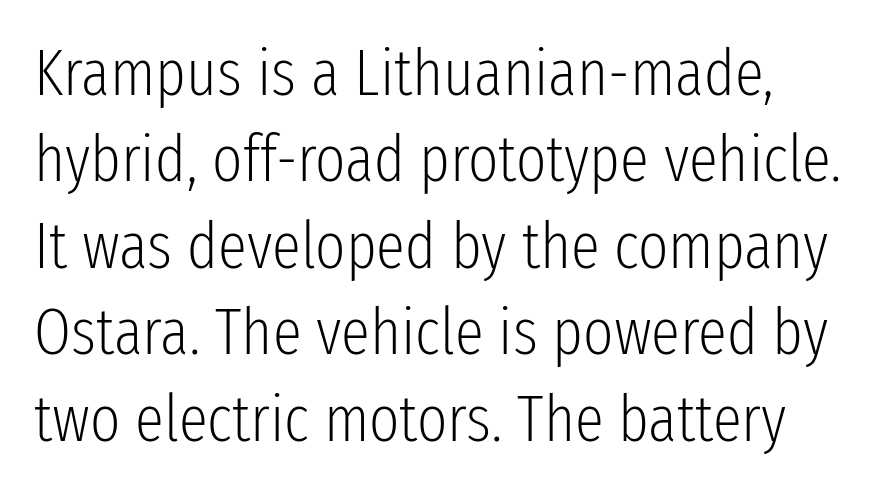
Varying glyph widths throughout — classic text-font behaviour. Any mark beneath the type? The region is blank. The lines sit at an ordinary, default distance from one another. The characters are drawn with everyday or finer stroke widths.
